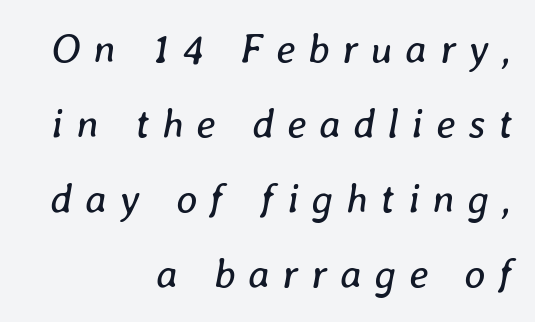
Q: Is the text bold? A: No.
Q: Is the text italic (slanted)? A: Yes, it leans right by about 8 degrees.
Q: Is the text underlined? A: No.
Q: How is the paragraph aligned? A: Right-aligned.
Q: Is the spacing between letters normal or unusually wide? A: Unusually wide.
Q: Width (condensed, normal, or wide)? A: Normal.
Q: Stroke contrast? A: Low.
Q: x-height? A: Medium.
Q: Monospaced? A: No.
